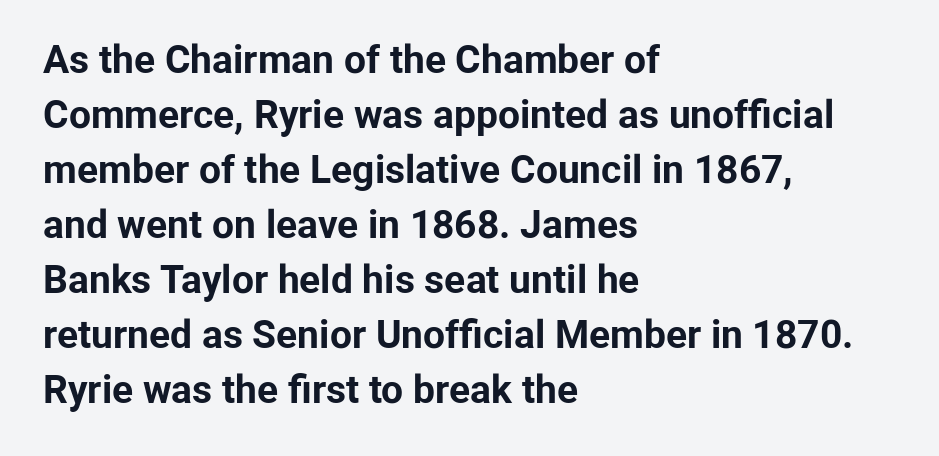
{"serif": "no", "italic": "no", "bold": "yes", "weight": "bold", "width": "normal", "stroke_contrast": "low", "x_height": "medium", "monospaced": "no", "underline": "no", "align": "left", "line_spacing": "normal", "line_spacing_ratio": 1.41, "letter_spacing": "normal", "letter_spacing_em": 0.0, "glyph_px": 39}
